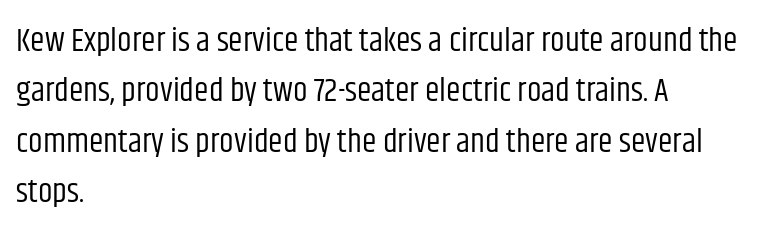
Q: Is the text bold? A: No.
Q: Is the text italic (slanted)? A: No, it is upright.
Q: Is the typeface a serif or a sans-serif typeface? A: Sans-serif.
Q: Is the text underlined? A: No.
Q: How is the paragraph aligned? A: Left-aligned.
Q: Is the spacing between letters normal or unusually wide? A: Normal.
Q: Is the spacing between lines tight, normal or loose? A: Normal.
Q: Width (condensed, normal, or wide)? A: Condensed.
Q: Stroke contrast? A: Low.
Q: x-height? A: Large.
Q: Monospaced? A: No.
